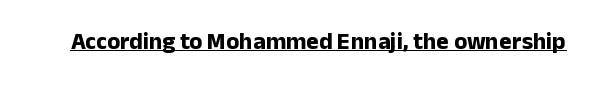
The image shows 24 px bold type, upright; set normal letter spacing, underlined.
